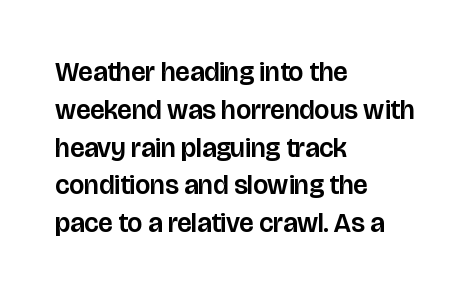
Q: Is the text italic (slanted)? A: No, it is upright.
Q: Is the text underlined? A: No.
Q: How is the paragraph aligned? A: Left-aligned.
Q: Is the spacing between letters normal or unusually wide? A: Normal.
Q: Is the spacing between lines tight, normal or loose? A: Normal.
